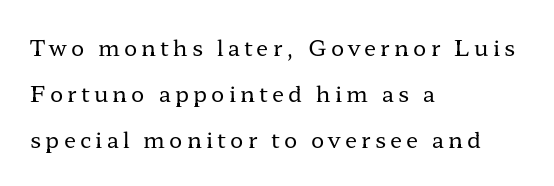
{"italic": "no", "bold": "no", "underline": "no", "align": "left", "line_spacing": "loose", "line_spacing_ratio": 2.1, "glyph_px": 22}
